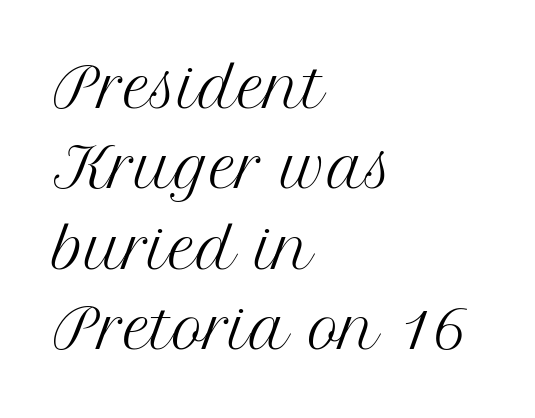
Q: Is the text bold? A: No.
Q: Is the text italic (slanted)? A: Yes.
Q: Is the text underlined? A: No.
Q: How is the paragraph aligned? A: Left-aligned.
Q: Is the spacing between letters normal or unusually wide? A: Normal.
Q: Is the spacing between lines tight, normal or loose? A: Normal.
Q: Width (condensed, normal, or wide)? A: Normal.
Q: Stroke contrast? A: Medium.
Q: x-height? A: Medium.
Q: Monospaced? A: No.
